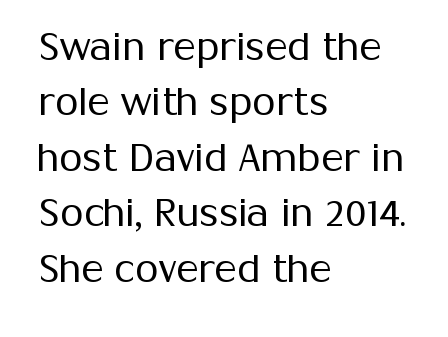
{"serif": "no", "italic": "no", "bold": "no", "weight": "regular", "width": "normal", "stroke_contrast": "medium", "x_height": "medium", "monospaced": "no", "underline": "no", "align": "left", "line_spacing": "normal", "line_spacing_ratio": 1.46, "letter_spacing": "normal", "letter_spacing_em": 0.0, "glyph_px": 38}
